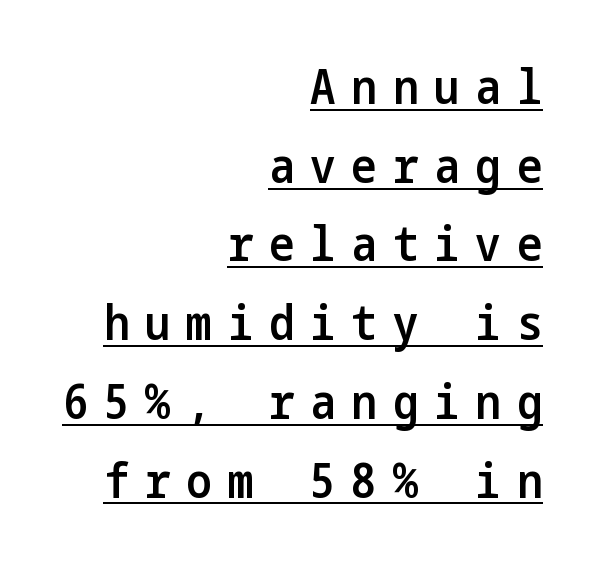
The typesetter chose a ragged-left arrangement here. What weight is shown? A semibold, between regular and bold. Quick note: underline on. Every character sits straight up, as roman type does. This rendering employs a face without finishing strokes, i.e., a sans-serif. The line texture is sparse and dotted thanks to wide tracking.
